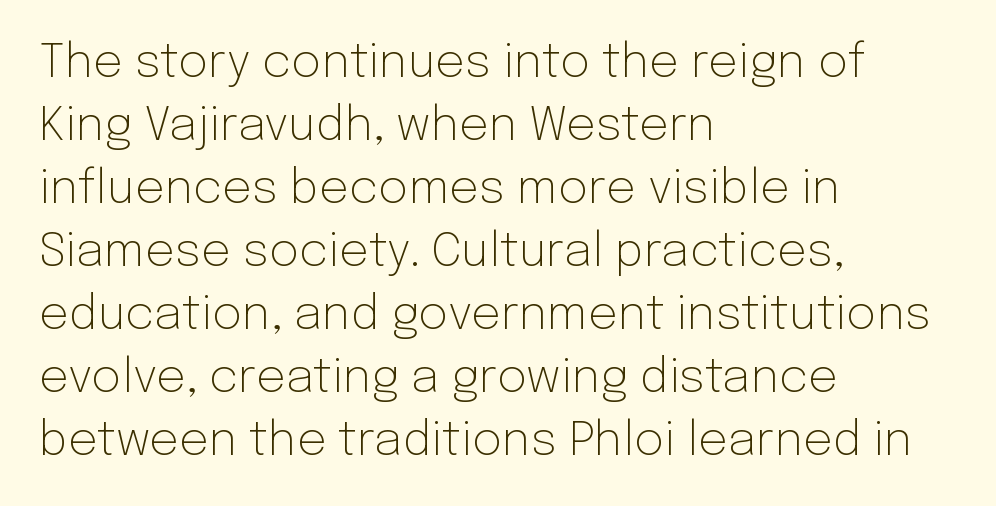
The image shows 47 px light sans-serif type, upright; set left-aligned, normal line spacing (1.34x), normal letter spacing, not underlined; low stroke contrast and a medium x-height.
